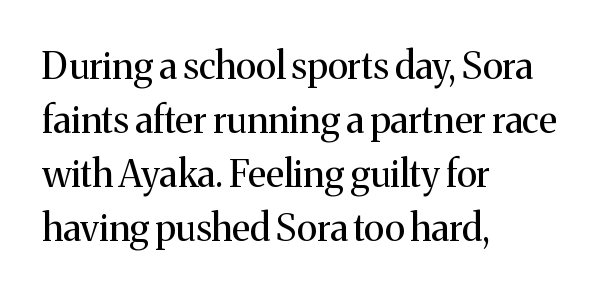
{"serif": "yes", "italic": "no", "bold": "no", "weight": "regular", "width": "normal", "stroke_contrast": "medium", "x_height": "medium", "monospaced": "no", "underline": "no", "align": "left", "line_spacing": "normal", "line_spacing_ratio": 1.46, "letter_spacing": "normal", "letter_spacing_em": 0.0, "glyph_px": 37}
